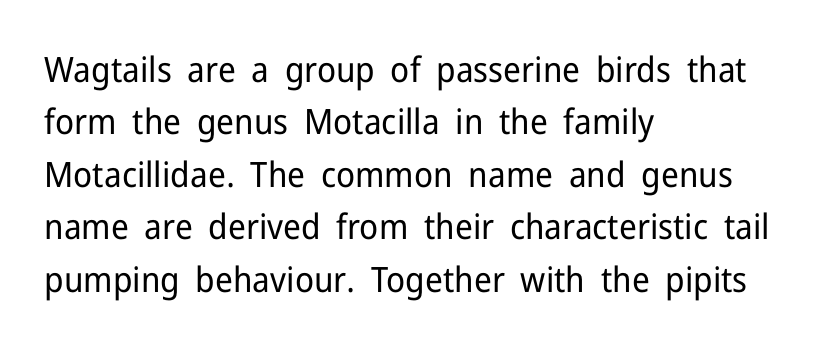
This rendering features lettering with no underline. A typesetter would call this proportional, since set widths differ per character. Line spacing here is normal. The type sits square on the baseline with zero lean.
